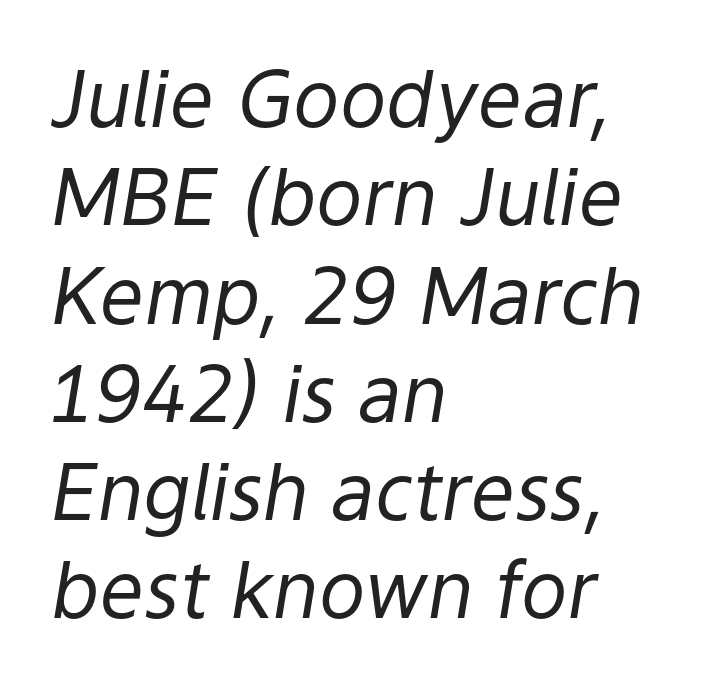
Q: Is the text bold? A: No.
Q: Is the text italic (slanted)? A: Yes, it leans right by about 9 degrees.
Q: Is the text underlined? A: No.
Q: How is the paragraph aligned? A: Left-aligned.
Q: Is the spacing between letters normal or unusually wide? A: Normal.
Q: Is the spacing between lines tight, normal or loose? A: Normal.
Q: Width (condensed, normal, or wide)? A: Normal.
Q: Stroke contrast? A: Low.
Q: x-height? A: Medium.
Q: Monospaced? A: No.
